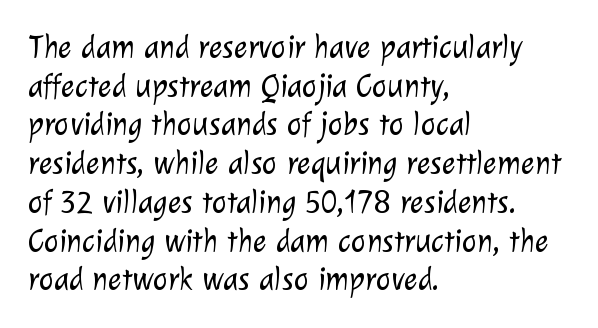
Q: Is the text bold? A: No.
Q: Is the typeface a serif or a sans-serif typeface? A: Sans-serif.
Q: Is the text underlined? A: No.
Q: How is the paragraph aligned? A: Left-aligned.
Q: Is the spacing between letters normal or unusually wide? A: Normal.
Q: Width (condensed, normal, or wide)? A: Normal.
Q: Stroke contrast? A: Low.
Q: x-height? A: Medium.
Q: Monospaced? A: No.
